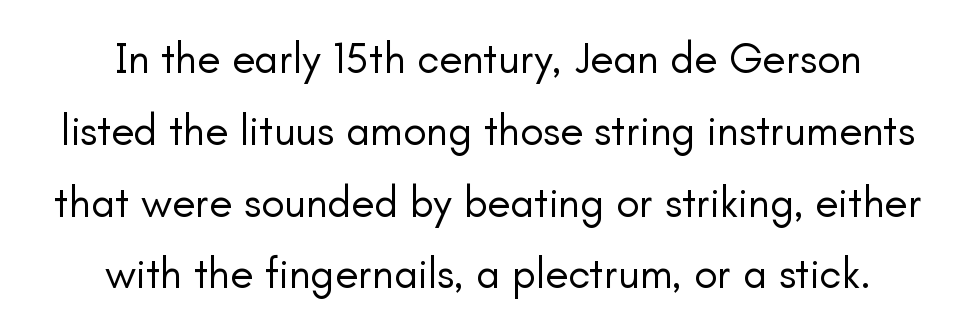
The letters stand straight up with perfectly vertical stems. A centered setting, common on invitations and titles, is used for this passage. Varying glyph widths throughout — classic text-font behaviour. Students, note that the glyphs here touch the page at normal intervals.
